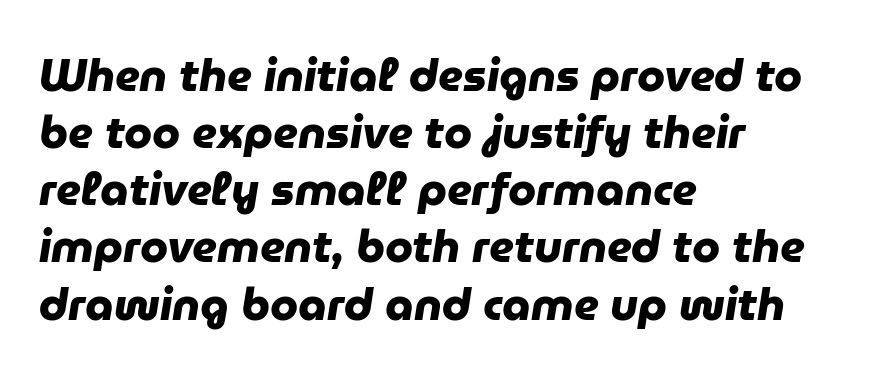
The image shows 45 px heavy sans-serif type; set left-aligned, normal line spacing (1.27x), normal letter spacing, not underlined; low stroke contrast and a medium x-height.
